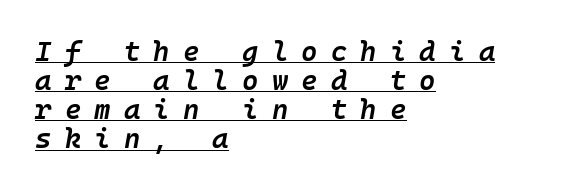
The image shows 28 px semibold type, italic (leaning right); set left-aligned, tight line spacing (1.04x), unusually wide letter spacing (+0.47 em), underlined; low stroke contrast and a medium x-height.
